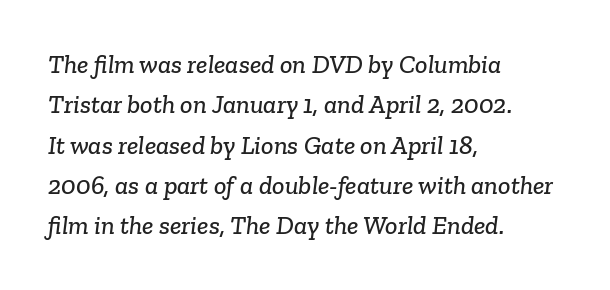
Q: Is the text underlined? A: No.
Q: How is the paragraph aligned? A: Left-aligned.
Q: Is the spacing between letters normal or unusually wide? A: Normal.
Q: Is the spacing between lines tight, normal or loose? A: Normal.
